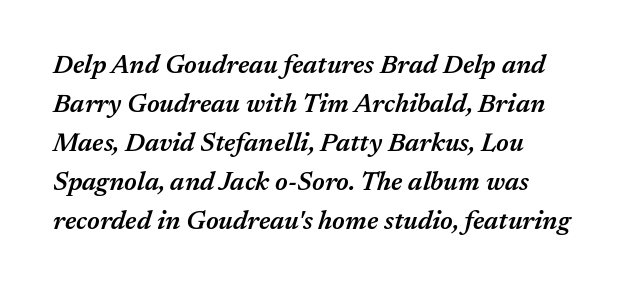
This is oblique type, the kind used for emphasis or titles. Words appear dense and cohesive because spacing is normal. This block has exactly the height ordinary leading produces. Weight check: semibold — heavier than regular, not quite bold.
